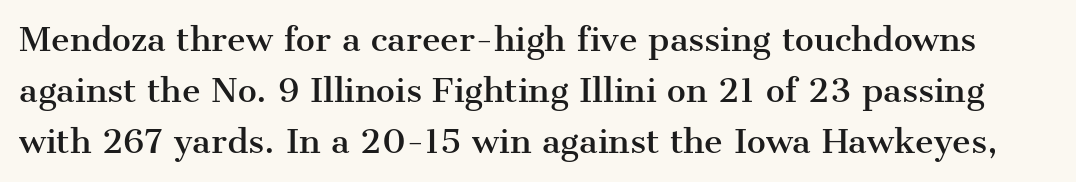
This sample uses a serif face. Is there any slant? The stems are plumb. Standard letterfit; no display-style spreading of the glyphs. Each row of text sits above clean, open space. Character widths vary here, with narrow letters taking less room than wide ones. The rendering uses a moderate line-height, typical for paragraphs.
